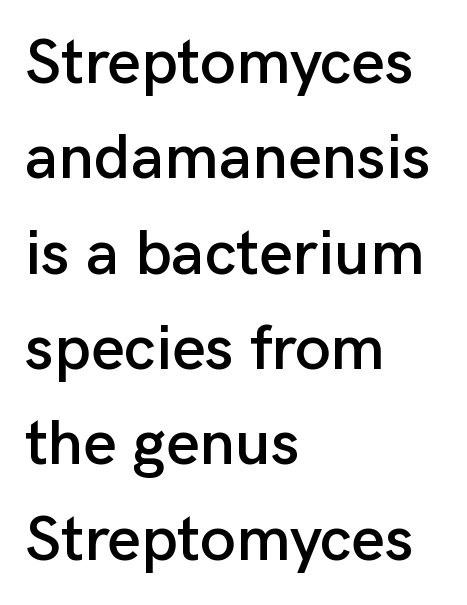
Q: Is the text italic (slanted)? A: No, it is upright.
Q: Is the typeface a serif or a sans-serif typeface? A: Sans-serif.
Q: Is the text underlined? A: No.
Q: How is the paragraph aligned? A: Left-aligned.
Q: Is the spacing between letters normal or unusually wide? A: Normal.
Q: Is the spacing between lines tight, normal or loose? A: Normal.
Q: Width (condensed, normal, or wide)? A: Normal.
Q: Stroke contrast? A: Low.
Q: x-height? A: Medium.
Q: Monospaced? A: No.
